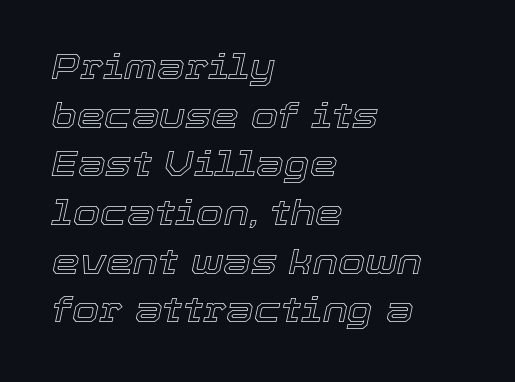
The image shows 35 px text type, italic (leaning right); set left-aligned, normal line spacing (1.39x), normal letter spacing, not underlined; a medium x-height.
